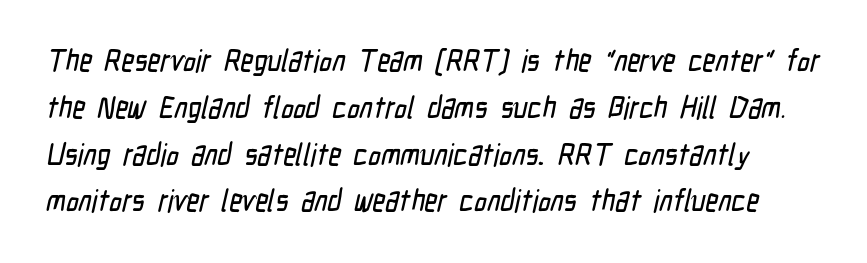
{"serif": "no", "width": "condensed", "stroke_contrast": "low", "x_height": "medium", "monospaced": "no", "underline": "no", "line_spacing": "normal", "line_spacing_ratio": 1.51, "letter_spacing": "normal", "letter_spacing_em": 0.0, "glyph_px": 31}
